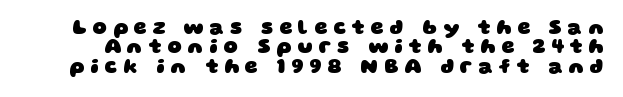
Q: Is the text bold? A: Yes.
Q: Is the text underlined? A: No.
Q: Is the spacing between letters normal or unusually wide? A: Unusually wide.
Q: Is the spacing between lines tight, normal or loose? A: Tight.
